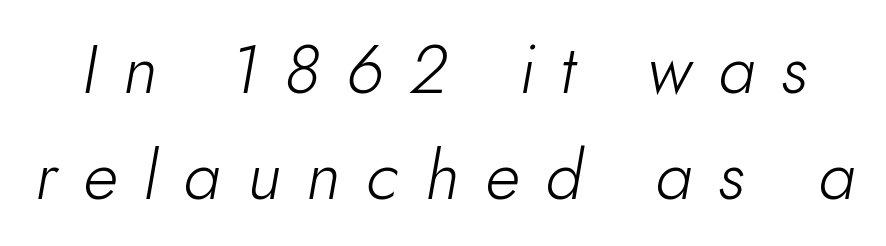
Q: Is the text bold? A: No.
Q: Is the text italic (slanted)? A: Yes, it leans right by about 10 degrees.
Q: Is the text underlined? A: No.
Q: Is the spacing between letters normal or unusually wide? A: Unusually wide.
Q: Is the spacing between lines tight, normal or loose? A: Normal.
Q: Width (condensed, normal, or wide)? A: Normal.
Q: Stroke contrast? A: Low.
Q: x-height? A: Small.
Q: Monospaced? A: No.
